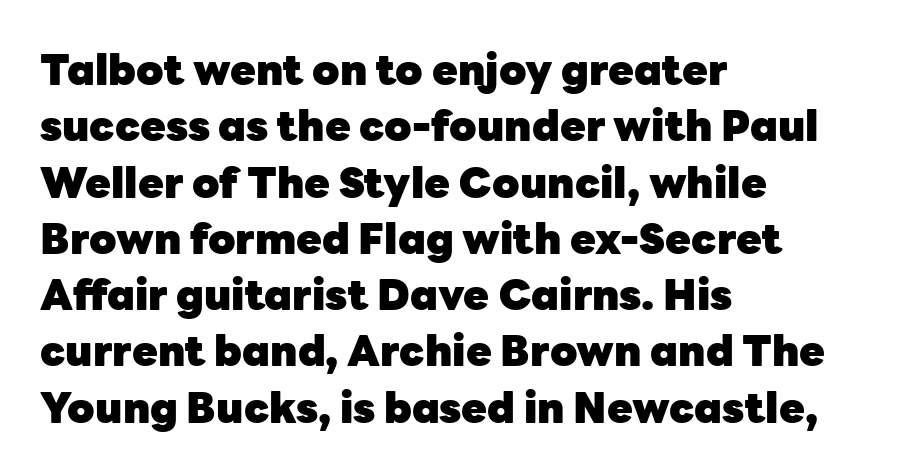
Just letters on the line, the space beneath them empty. This sample uses an upright cut, with every glyph sitting square on the baseline. The horizontal fit of the characters is conventional and even. Students, observe: this is what conventionally led text looks like. The glyphs have the mass of a bold cut.
